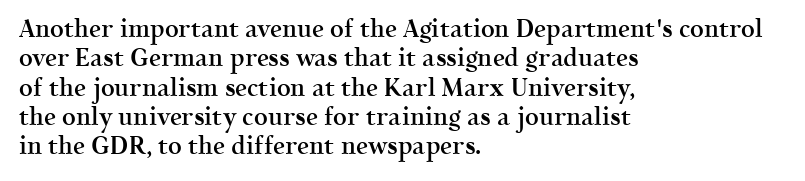
Q: Is the text bold? A: Semi-bold.
Q: Is the text italic (slanted)? A: No, it is upright.
Q: Is the text underlined? A: No.
Q: How is the paragraph aligned? A: Left-aligned.
Q: Is the spacing between letters normal or unusually wide? A: Normal.
